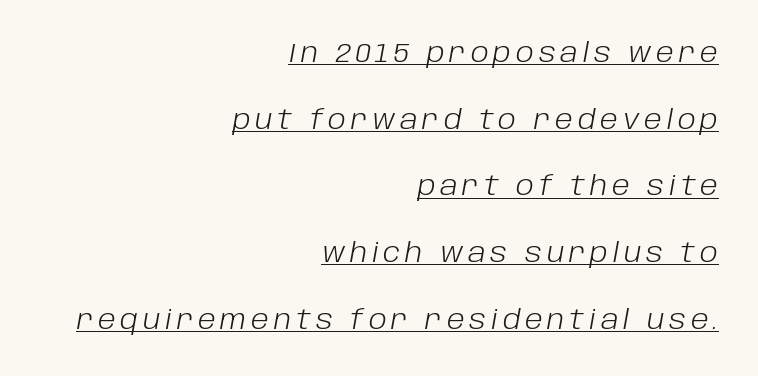
The image shows 27 px text type, italic (leaning right); set right-aligned, loose line spacing (2.47x), underlined.
